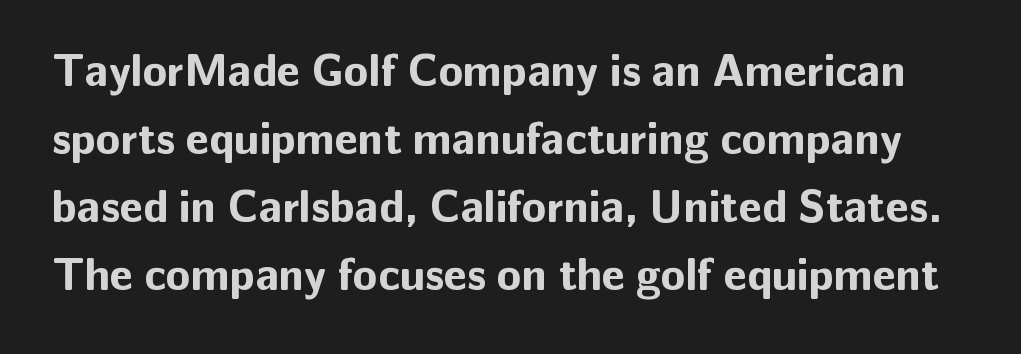
The image shows 45 px bold sans-serif type, upright; set normal line spacing (1.51x), normal letter spacing, not underlined; low stroke contrast and a medium x-height.
